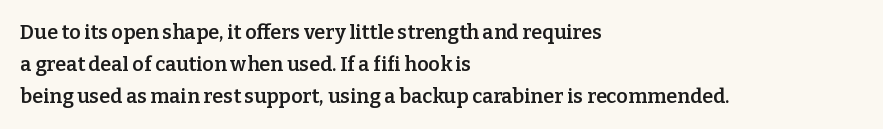
The sample has been set in demibold, a notch under bold. Underlining? Definitely not there. The letters sit at their default tracking, neither squeezed nor spread. Unlike italic type, these characters show no tilt at all. These lines are set flush left with a ragged right edge.
